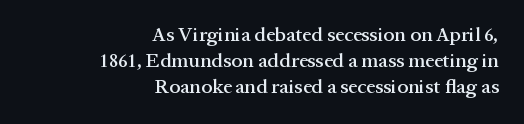
Q: Is the text italic (slanted)? A: No, it is upright.
Q: Is the text underlined? A: No.
Q: How is the paragraph aligned? A: Right-aligned.
Q: Is the spacing between letters normal or unusually wide? A: Normal.
Q: Is the spacing between lines tight, normal or loose? A: Normal.
